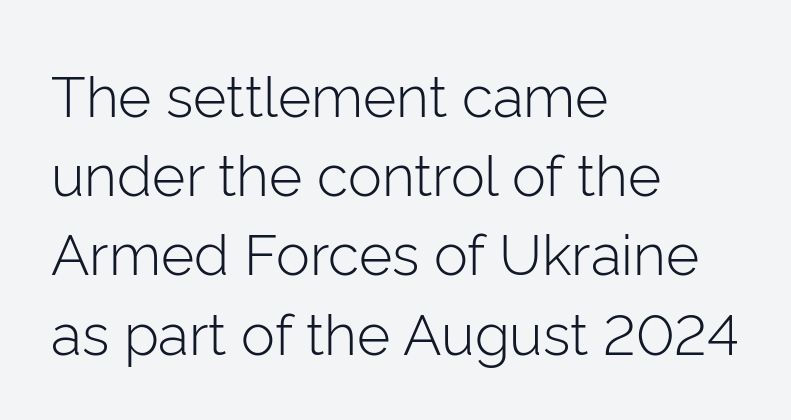
{"serif": "no", "italic": "no", "bold": "no", "weight": "light", "width": "normal", "stroke_contrast": "low", "x_height": "medium", "monospaced": "no", "underline": "no", "align": "left", "line_spacing": "normal", "line_spacing_ratio": 1.39, "letter_spacing": "normal", "letter_spacing_em": 0.0, "glyph_px": 57}
